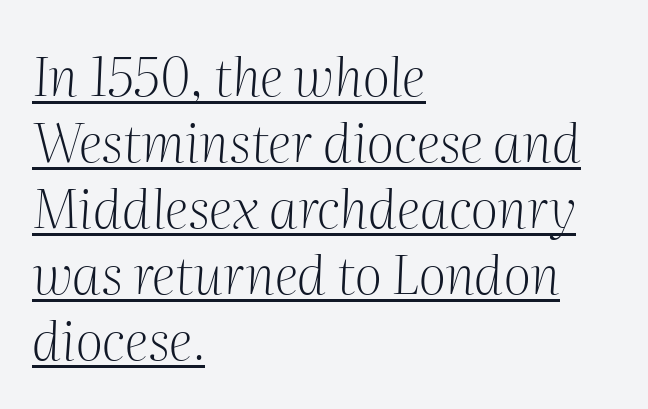
Each letter's strokes conclude with small projecting serifs. Notice how a bar underscores the lettering throughout. This sample uses an oblique cut, with every glyph tilted off the vertical. Compared with typical body copy, the letter spacing here is the same. Weight: not bold — regular or lighter. Is this a fixed-width face? No — the glyphs have proportional, varying widths.
